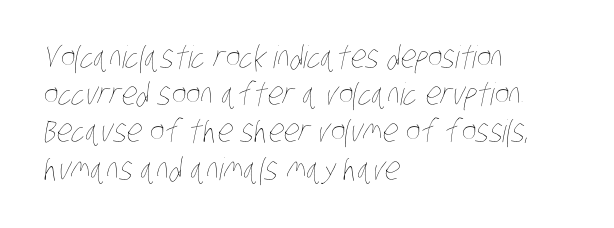
Q: Is the text bold? A: No.
Q: Is the text underlined? A: No.
Q: How is the paragraph aligned? A: Left-aligned.
Q: Is the spacing between letters normal or unusually wide? A: Normal.
Q: Width (condensed, normal, or wide)? A: Condensed.
Q: Stroke contrast? A: Low.
Q: x-height? A: Large.
Q: Monospaced? A: No.
